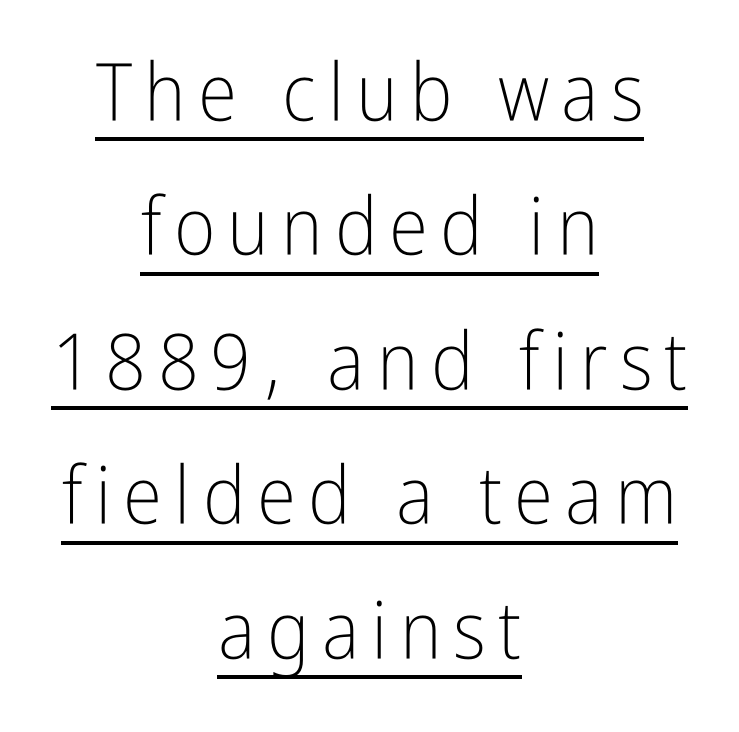
{"serif": "no", "italic": "no", "bold": "no", "weight": "light", "width": "condensed", "stroke_contrast": "low", "x_height": "medium", "monospaced": "no", "underline": "yes", "align": "center", "line_spacing": "normal", "line_spacing_ratio": 1.68, "glyph_px": 80}
